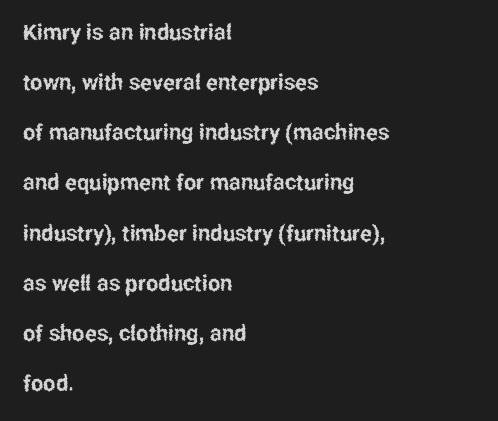
Visually the block forms a straight wall on the left and a jagged coastline on the right. Underlining? Definitely not there. Regarding leading, the lines here are spaced well apart. The type is set solid horizontally, with unmodified tracking. Upright lettering throughout.
